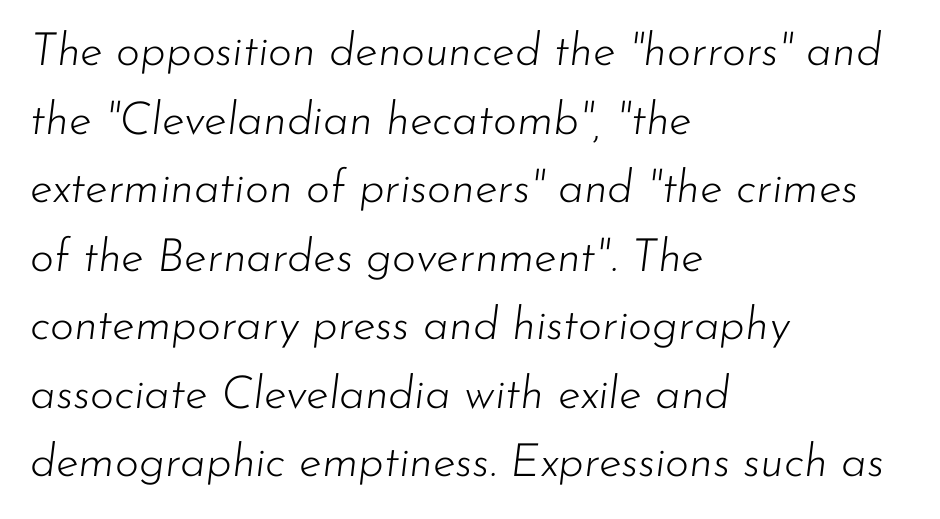
Q: Is the text bold? A: No.
Q: Is the text italic (slanted)? A: Yes, it leans right by about 7 degrees.
Q: Is the text underlined? A: No.
Q: How is the paragraph aligned? A: Left-aligned.
Q: Is the spacing between letters normal or unusually wide? A: Normal.
Q: Is the spacing between lines tight, normal or loose? A: Normal.
Q: Width (condensed, normal, or wide)? A: Normal.
Q: Stroke contrast? A: Low.
Q: x-height? A: Small.
Q: Monospaced? A: No.
